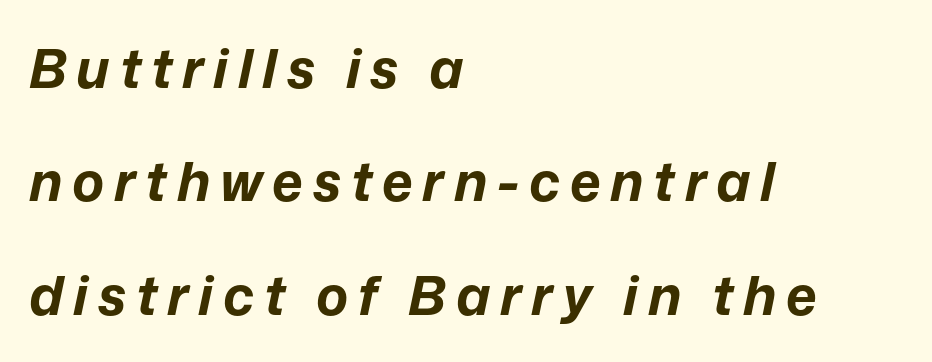
{"italic": "yes", "lean": "right", "slant_degrees": 12, "bold": "yes", "weight": "bold", "width": "normal", "stroke_contrast": "low", "x_height": "medium", "monospaced": "no", "underline": "no", "align": "left", "line_spacing": "loose", "line_spacing_ratio": 2.1, "glyph_px": 54}
